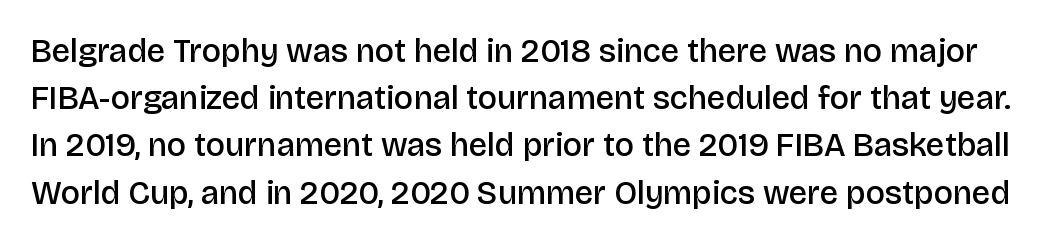
The rendering uses natural spacing where letterforms have individual widths. Quick note: not italic, upright. Serif or sans? Sans — the stroke terminals are bare. Type without underlining. I'd describe the lettering as semibold — firm but not a full bold.
